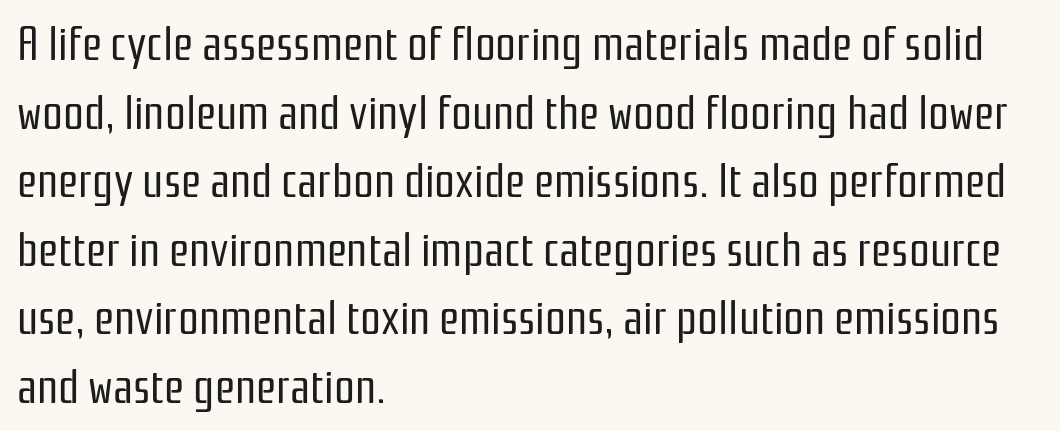
Q: Is the text bold? A: No.
Q: Is the text italic (slanted)? A: No, it is upright.
Q: Is the typeface a serif or a sans-serif typeface? A: Sans-serif.
Q: Is the text underlined? A: No.
Q: How is the paragraph aligned? A: Left-aligned.
Q: Is the spacing between letters normal or unusually wide? A: Normal.
Q: Is the spacing between lines tight, normal or loose? A: Normal.
Q: Width (condensed, normal, or wide)? A: Condensed.
Q: Stroke contrast? A: Low.
Q: x-height? A: Medium.
Q: Monospaced? A: No.
